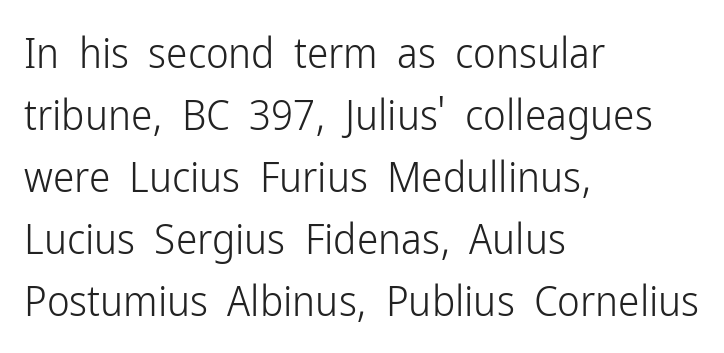
{"serif": "no", "italic": "no", "bold": "no", "weight": "light", "width": "condensed", "stroke_contrast": "low", "x_height": "medium", "monospaced": "no", "underline": "no", "align": "left", "line_spacing": "normal", "line_spacing_ratio": 1.44, "letter_spacing": "normal", "letter_spacing_em": 0.0, "glyph_px": 43}
